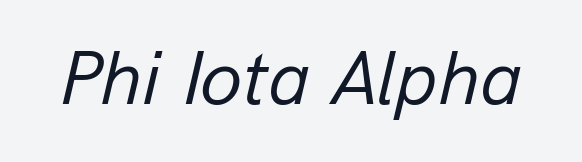
Q: Is the text bold? A: No.
Q: Is the text italic (slanted)? A: Yes, it leans right by about 13 degrees.
Q: Is the text underlined? A: No.
Q: Is the spacing between letters normal or unusually wide? A: Normal.
Q: Width (condensed, normal, or wide)? A: Normal.
Q: Stroke contrast? A: Low.
Q: x-height? A: Medium.
Q: Monospaced? A: No.
